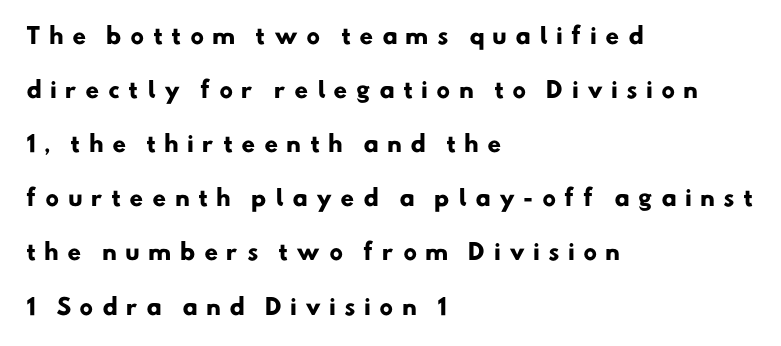
Emphasis by weight is at full strength: bold. The tracking reads as deliberately expanded to a designer's eye. Quick note: interline space is abundant. The space directly below the letters is spotless.
